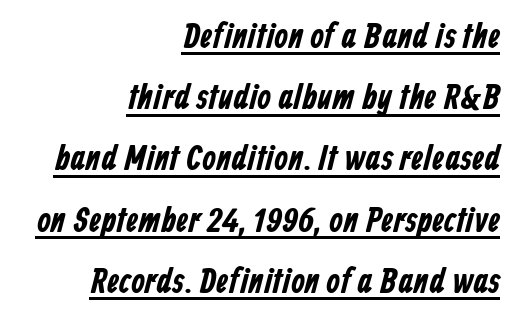
{"serif": "no", "width": "condensed", "stroke_contrast": "low", "x_height": "medium", "monospaced": "no", "underline": "yes", "align": "right", "line_spacing_ratio": 1.75, "letter_spacing": "normal", "letter_spacing_em": 0.0, "glyph_px": 35}
